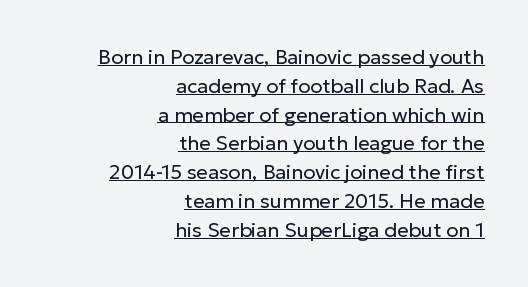
Q: Is the text bold? A: No.
Q: Is the text italic (slanted)? A: No, it is upright.
Q: Is the text underlined? A: Yes.
Q: How is the paragraph aligned? A: Right-aligned.
Q: Is the spacing between letters normal or unusually wide? A: Normal.
Q: Is the spacing between lines tight, normal or loose? A: Normal.
